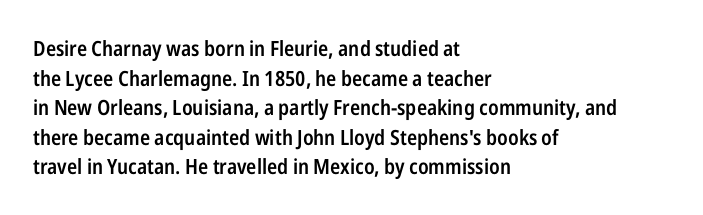
{"italic": "no", "bold": "semi", "underline": "no", "align": "left", "line_spacing": "normal", "line_spacing_ratio": 1.41, "letter_spacing": "normal", "letter_spacing_em": 0.0, "glyph_px": 21}
